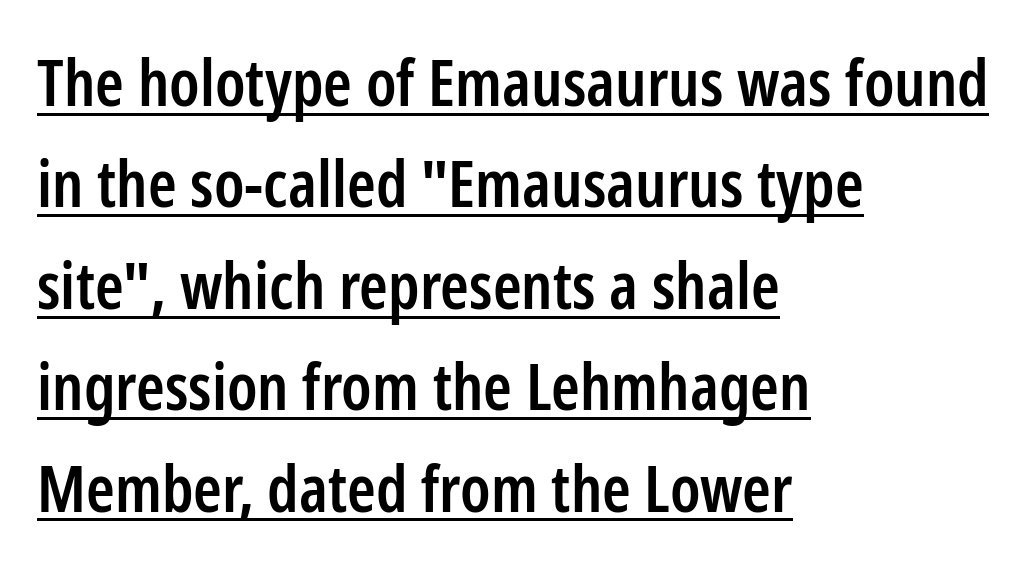
The image shows 65 px semibold, condensed sans-serif type, upright; set left-aligned, normal line spacing (1.56x), normal letter spacing, underlined; low stroke contrast and a medium x-height.
